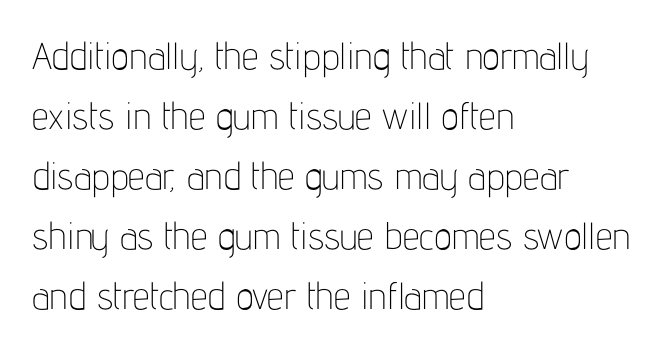
Q: Is the text bold? A: No.
Q: Is the text italic (slanted)? A: No, it is upright.
Q: Is the typeface a serif or a sans-serif typeface? A: Sans-serif.
Q: Is the text underlined? A: No.
Q: How is the paragraph aligned? A: Left-aligned.
Q: Is the spacing between letters normal or unusually wide? A: Normal.
Q: Is the spacing between lines tight, normal or loose? A: Normal.
Q: Width (condensed, normal, or wide)? A: Condensed.
Q: Stroke contrast? A: Low.
Q: x-height? A: Medium.
Q: Monospaced? A: No.
